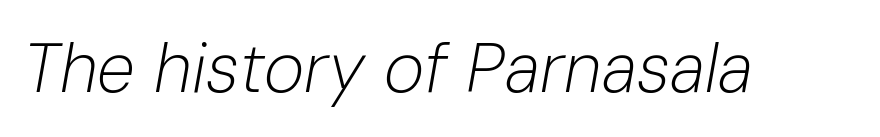
{"italic": "yes", "lean": "right", "slant_degrees": 10, "bold": "no", "weight": "light", "width": "normal", "stroke_contrast": "low", "x_height": "medium", "monospaced": "no", "underline": "no", "letter_spacing": "normal", "letter_spacing_em": 0.0, "glyph_px": 69}
